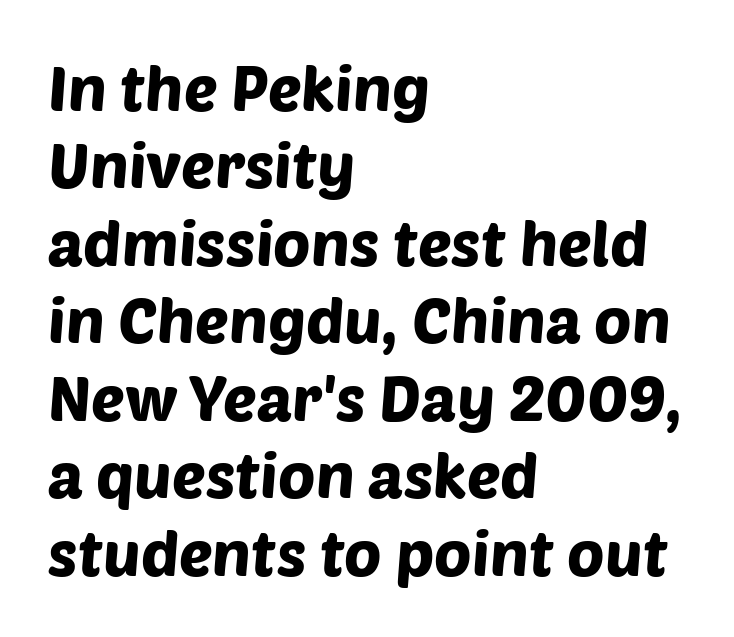
{"serif": "no", "width": "normal", "stroke_contrast": "low", "x_height": "large", "monospaced": "no", "underline": "no", "align": "left", "line_spacing_ratio": 1.23, "letter_spacing": "normal", "letter_spacing_em": 0.0, "glyph_px": 63}
